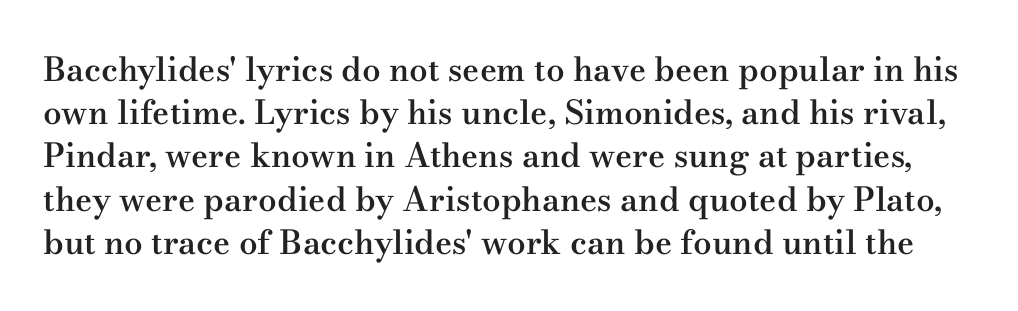
{"serif": "yes", "italic": "no", "bold": "semi", "weight": "semibold", "width": "wide", "stroke_contrast": "medium", "x_height": "small", "monospaced": "no", "underline": "no", "line_spacing": "normal", "line_spacing_ratio": 1.31, "letter_spacing": "normal", "letter_spacing_em": 0.0, "glyph_px": 33}
